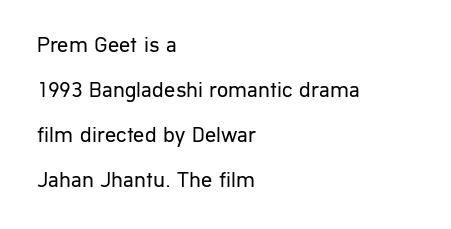
Q: Is the text bold? A: No.
Q: Is the text italic (slanted)? A: No, it is upright.
Q: Is the text underlined? A: No.
Q: How is the paragraph aligned? A: Left-aligned.
Q: Is the spacing between letters normal or unusually wide? A: Normal.
Q: Is the spacing between lines tight, normal or loose? A: Loose.
